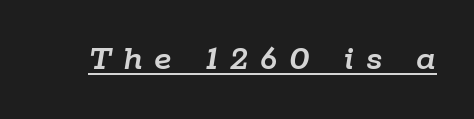
Q: Is the text italic (slanted)? A: Yes, it leans right by about 9 degrees.
Q: Is the text underlined? A: Yes.
Q: Is the spacing between letters normal or unusually wide? A: Unusually wide.
Q: Width (condensed, normal, or wide)? A: Normal.
Q: Stroke contrast? A: Low.
Q: x-height? A: Medium.
Q: Monospaced? A: No.
